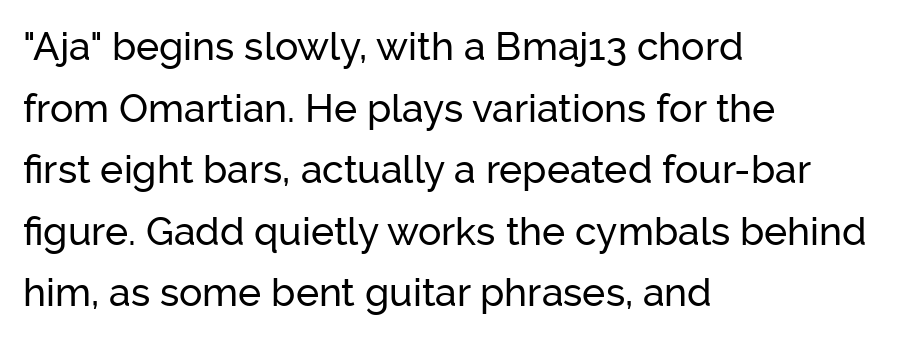
It's the straight-up-and-down kind of type. No feet cap the strokes, marking this as sans-serif type. Inter-character spacing is left at the font's built-in metrics. Summary of vertical rhythm: regular, with standard interline spacing. Varying glyph widths throughout — classic text-font behaviour.
